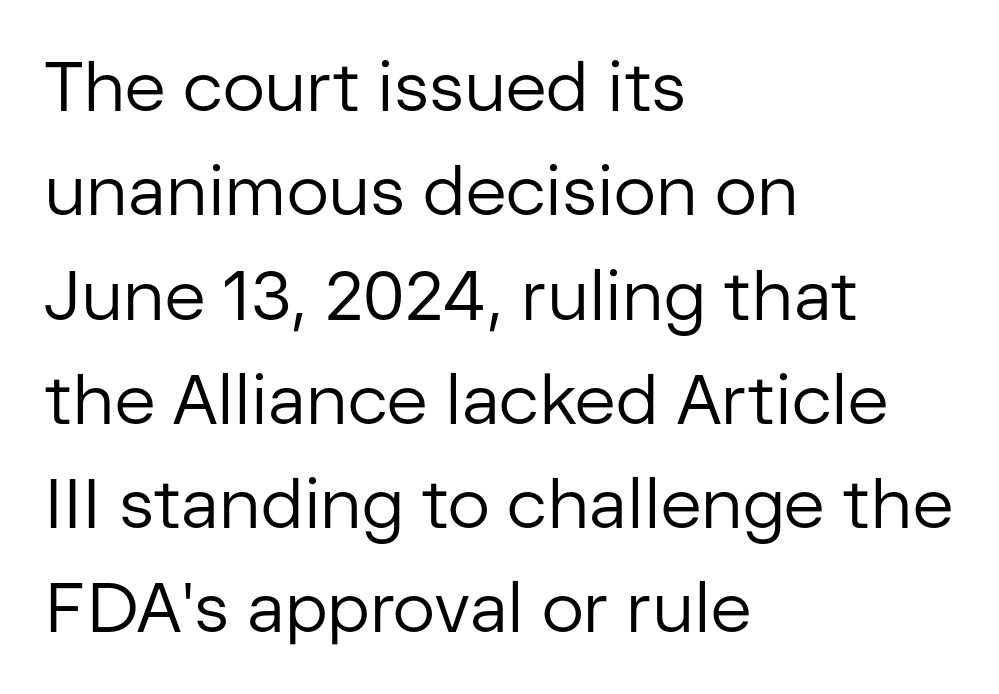
Q: Is the text bold? A: No.
Q: Is the text italic (slanted)? A: No, it is upright.
Q: Is the typeface a serif or a sans-serif typeface? A: Sans-serif.
Q: Is the text underlined? A: No.
Q: How is the paragraph aligned? A: Left-aligned.
Q: Is the spacing between letters normal or unusually wide? A: Normal.
Q: Is the spacing between lines tight, normal or loose? A: Normal.
Q: Width (condensed, normal, or wide)? A: Normal.
Q: Stroke contrast? A: Low.
Q: x-height? A: Medium.
Q: Monospaced? A: No.
